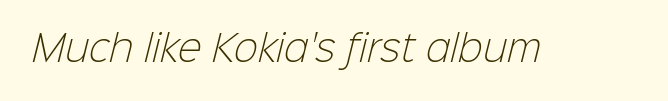
The image shows 36 px light sans-serif type; set normal letter spacing, not underlined; low stroke contrast and a medium x-height.
